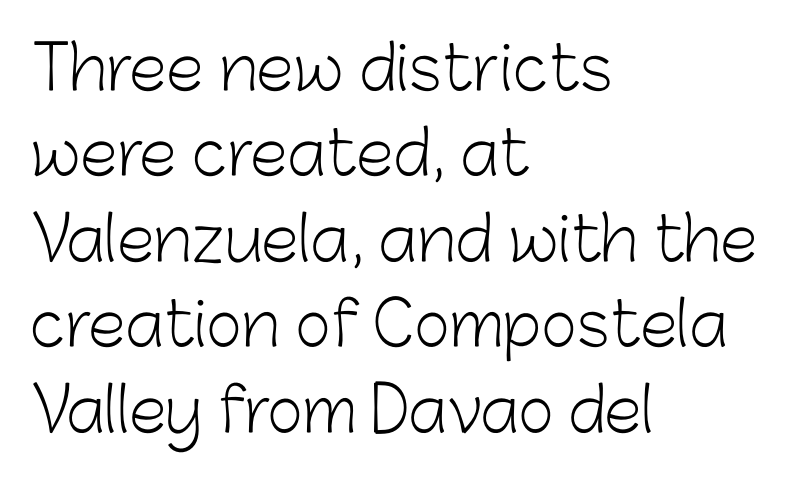
The image shows 61 px light sans-serif type, upright; set left-aligned, normal line spacing (1.4x), normal letter spacing, not underlined; low stroke contrast and a medium x-height.
